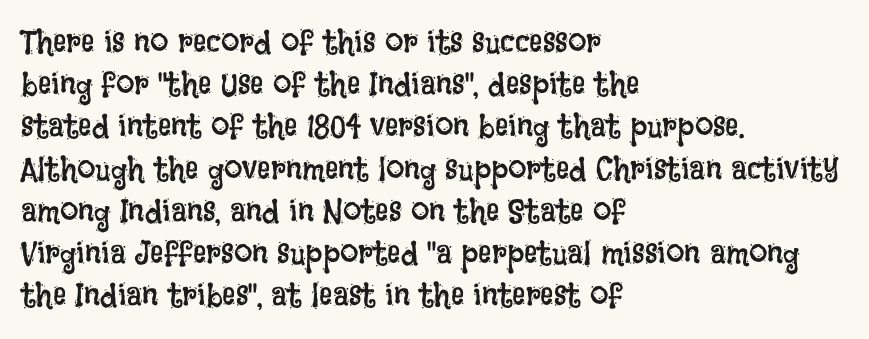
Q: Is the text bold? A: No.
Q: Is the text italic (slanted)? A: No, it is upright.
Q: Is the text underlined? A: No.
Q: How is the paragraph aligned? A: Left-aligned.
Q: Is the spacing between letters normal or unusually wide? A: Normal.
Q: Is the spacing between lines tight, normal or loose? A: Normal.
Q: Width (condensed, normal, or wide)? A: Condensed.
Q: Stroke contrast? A: Low.
Q: x-height? A: Large.
Q: Monospaced? A: No.
